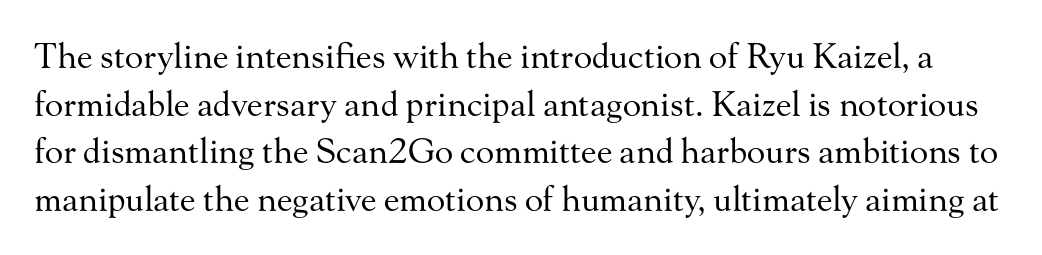
{"serif": "yes", "italic": "no", "bold": "no", "weight": "regular", "width": "normal", "stroke_contrast": "medium", "x_height": "small", "monospaced": "no", "underline": "no", "line_spacing": "normal", "line_spacing_ratio": 1.4, "letter_spacing": "normal", "letter_spacing_em": 0.0, "glyph_px": 34}
